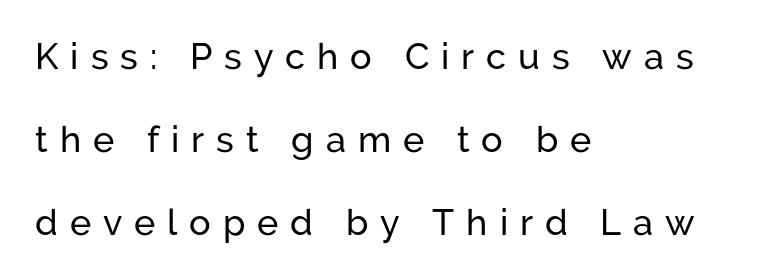
This is roman type, the default non-slanted kind. I'd call this a sans setting — the letters go barefoot. Spacing between characters has been opened up far beyond the box default. Horizontal bands of white between lines are thick stripes.
